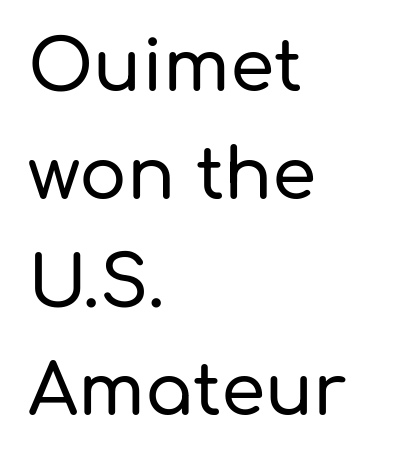
{"serif": "no", "italic": "no", "width": "normal", "stroke_contrast": "low", "x_height": "medium", "monospaced": "no", "underline": "no", "align": "left", "line_spacing": "normal", "line_spacing_ratio": 1.52, "letter_spacing": "normal", "letter_spacing_em": 0.0, "glyph_px": 71}
